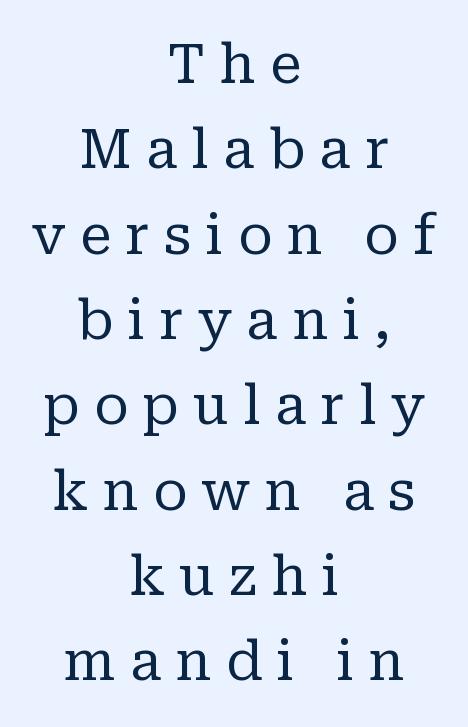
The image shows 54 px regular-weight serif type, upright; set centered, normal line spacing (1.58x), unusually wide letter spacing (+0.26 em), not underlined; low stroke contrast and a medium x-height.
